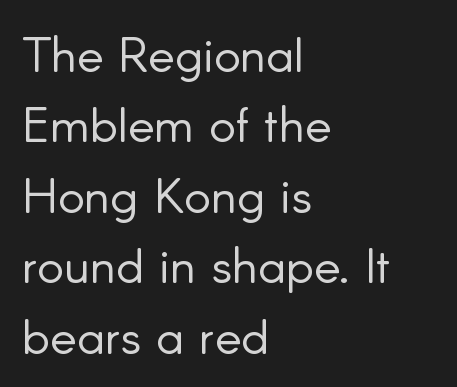
Q: Is the text bold? A: No.
Q: Is the text italic (slanted)? A: No, it is upright.
Q: Is the typeface a serif or a sans-serif typeface? A: Sans-serif.
Q: Is the text underlined? A: No.
Q: How is the paragraph aligned? A: Left-aligned.
Q: Is the spacing between letters normal or unusually wide? A: Normal.
Q: Is the spacing between lines tight, normal or loose? A: Normal.
Q: Width (condensed, normal, or wide)? A: Normal.
Q: Stroke contrast? A: Low.
Q: x-height? A: Small.
Q: Monospaced? A: No.
